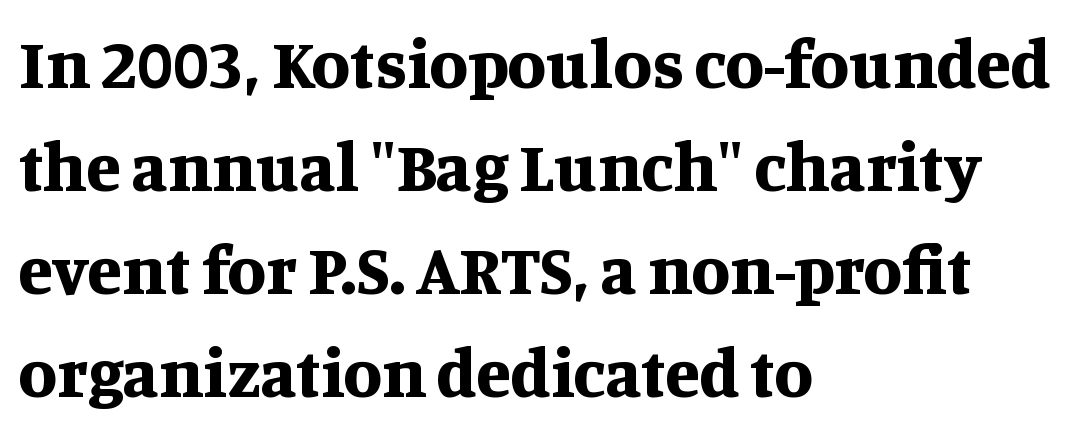
The type family on display is of the serif kind. No italicization has been applied; the sample stays upright. Spacing verdict: proportional, widths tailored to each character. Which margin do the lines hug? The left one — the right edge is uneven. A dark, heavy texture on the line: the type is bold. The space beneath each line is pristine and unruled.
